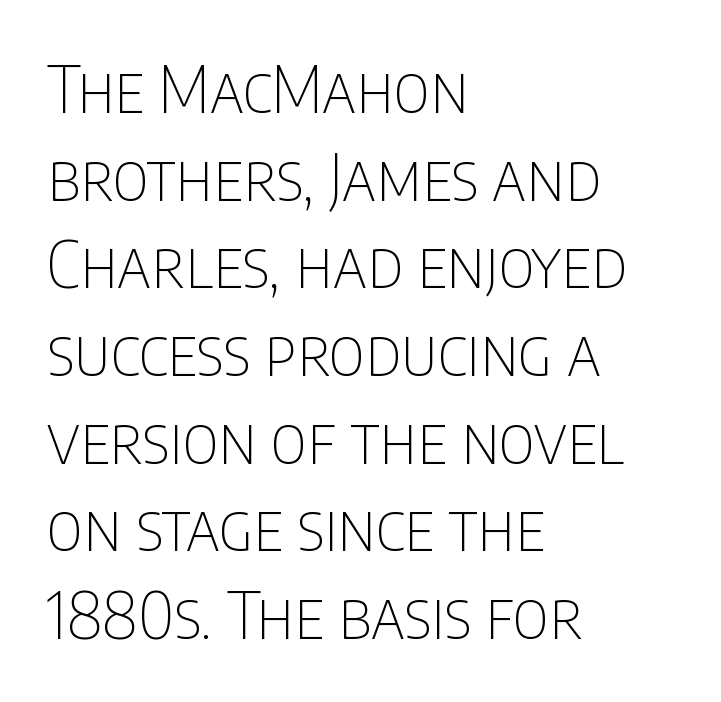
Q: Is the text bold? A: No.
Q: Is the text italic (slanted)? A: No, it is upright.
Q: Is the typeface a serif or a sans-serif typeface? A: Sans-serif.
Q: Is the text underlined? A: No.
Q: How is the paragraph aligned? A: Left-aligned.
Q: Is the spacing between letters normal or unusually wide? A: Normal.
Q: Is the spacing between lines tight, normal or loose? A: Normal.
Q: Width (condensed, normal, or wide)? A: Condensed.
Q: Stroke contrast? A: Low.
Q: x-height? A: Large.
Q: Monospaced? A: No.
